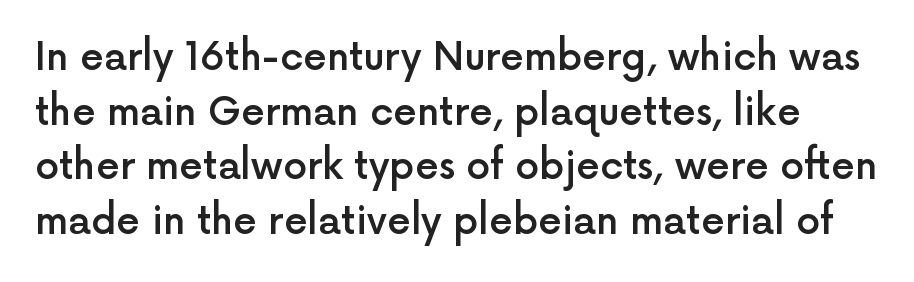
The image shows 38 px semibold sans-serif type, upright; set normal line spacing (1.44x), normal letter spacing, not underlined; a medium x-height.
